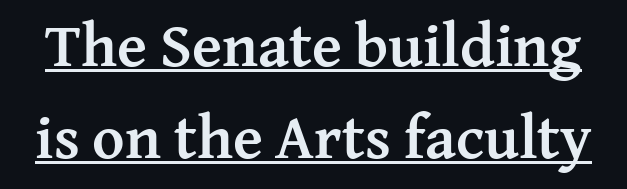
{"serif": "yes", "italic": "no", "bold": "yes", "weight": "semibold", "width": "normal", "stroke_contrast": "medium", "x_height": "medium", "monospaced": "no", "underline": "yes", "line_spacing": "normal", "line_spacing_ratio": 1.48, "letter_spacing": "normal", "letter_spacing_em": 0.0, "glyph_px": 62}
